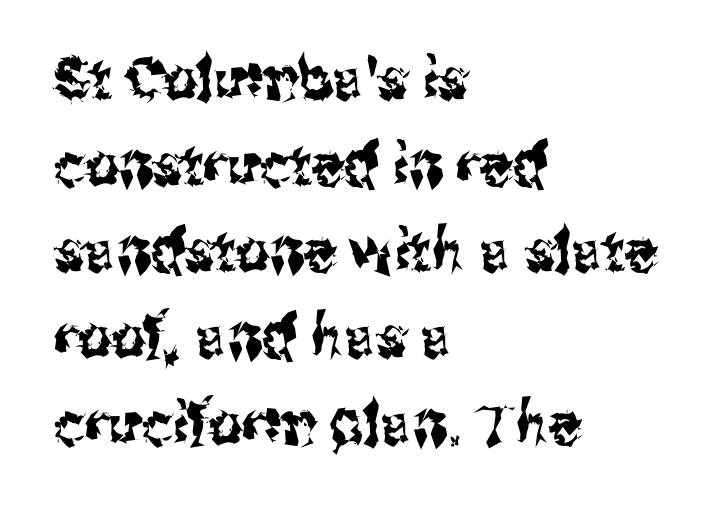
{"serif": "no", "italic": "no", "width": "condensed", "stroke_contrast": "medium", "x_height": "medium", "monospaced": "no", "underline": "no", "align": "left", "line_spacing": "normal", "line_spacing_ratio": 1.46, "letter_spacing": "normal", "letter_spacing_em": 0.0, "glyph_px": 59}
